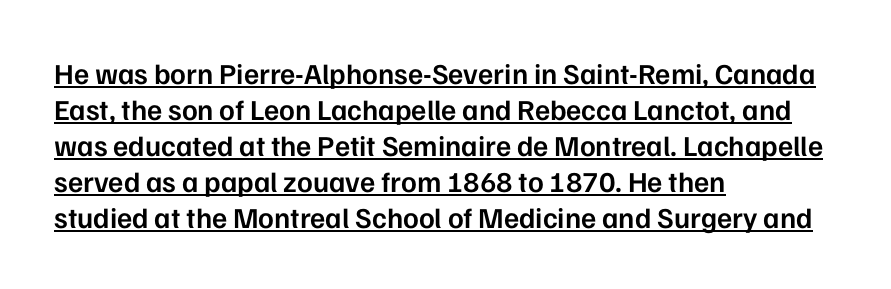
The image shows 29 px semibold sans-serif type, upright; set left-aligned, line spacing 1.24x, normal letter spacing, underlined; low stroke contrast and a medium x-height.
